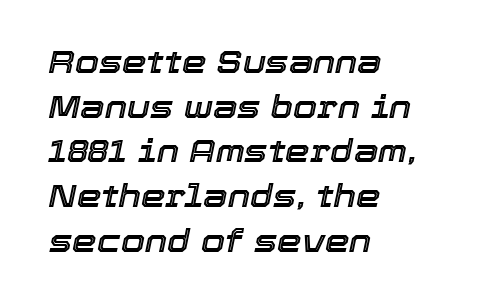
Q: Is the text italic (slanted)? A: Yes, it leans right by about 12 degrees.
Q: Is the text underlined? A: No.
Q: How is the paragraph aligned? A: Left-aligned.
Q: Is the spacing between letters normal or unusually wide? A: Normal.
Q: Is the spacing between lines tight, normal or loose? A: Normal.
Q: Width (condensed, normal, or wide)? A: Normal.
Q: x-height? A: Medium.
Q: Monospaced? A: No.
